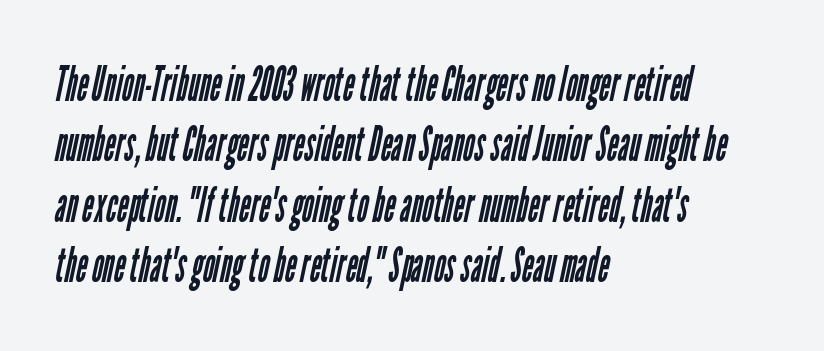
Nothing sits at the stroke ends, so this counts as sans-serif. Here the designer chose a conventional face with non-uniform glyph widths. The face looks like a standard text weight, possibly lighter. Plain, unruled lines of type. Glyph-to-glyph distance matches everyday printed text. If you drew a ruler down the left edge, every line would touch it.
